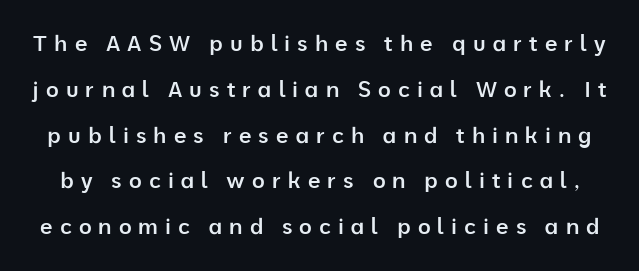
Descender tails drop into unmarked territory. These lines have a slow, spaced-out rhythm from letter to letter. Look at the stroke-to-counter ratio: somewhat heavy, a semibold. No italicization has been applied; the sample stays upright.
